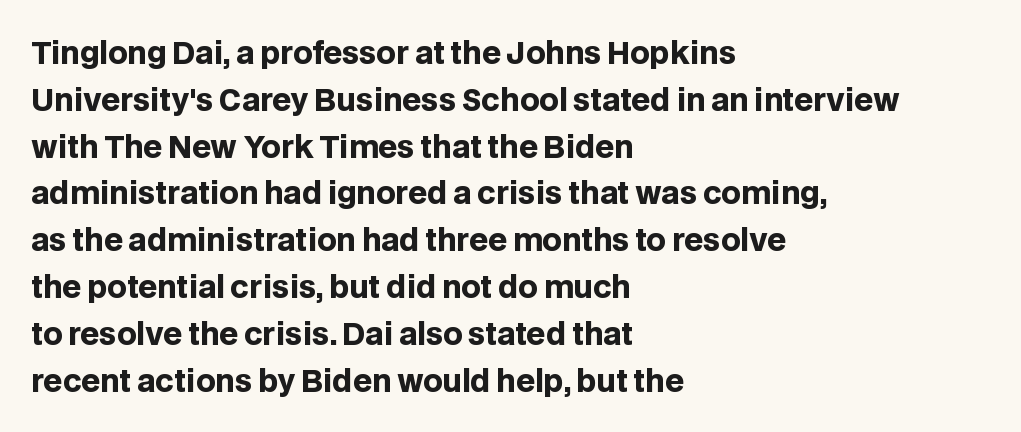
Q: Is the text bold? A: Yes.
Q: Is the text italic (slanted)? A: No, it is upright.
Q: Is the typeface a serif or a sans-serif typeface? A: Sans-serif.
Q: Is the text underlined? A: No.
Q: How is the paragraph aligned? A: Left-aligned.
Q: Is the spacing between letters normal or unusually wide? A: Normal.
Q: Is the spacing between lines tight, normal or loose? A: Normal.
Q: Width (condensed, normal, or wide)? A: Normal.
Q: Stroke contrast? A: Low.
Q: x-height? A: Large.
Q: Monospaced? A: No.
